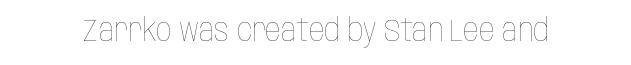
Q: Is the text bold? A: No.
Q: Is the text italic (slanted)? A: No, it is upright.
Q: Is the text underlined? A: No.
Q: Is the spacing between letters normal or unusually wide? A: Normal.
Q: Width (condensed, normal, or wide)? A: Condensed.
Q: Stroke contrast? A: Low.
Q: x-height? A: Large.
Q: Monospaced? A: No.
